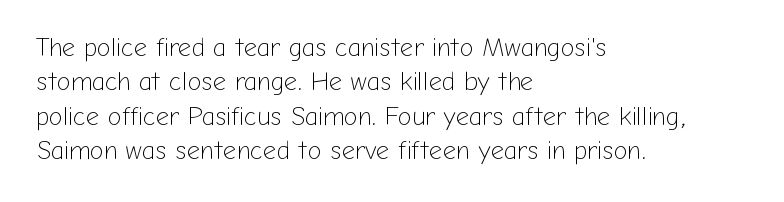
Q: Is the text bold? A: No.
Q: Is the text italic (slanted)? A: No, it is upright.
Q: Is the text underlined? A: No.
Q: How is the paragraph aligned? A: Left-aligned.
Q: Is the spacing between letters normal or unusually wide? A: Normal.
Q: Is the spacing between lines tight, normal or loose? A: Normal.
